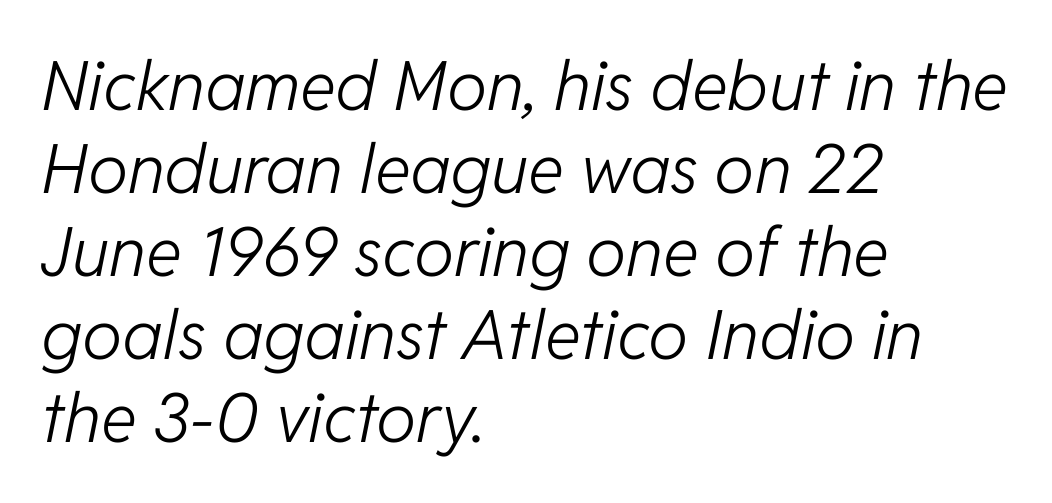
{"italic": "yes", "lean": "right", "slant_degrees": 11, "bold": "no", "weight": "light", "width": "normal", "stroke_contrast": "low", "x_height": "medium", "monospaced": "no", "underline": "no", "align": "left", "line_spacing_ratio": 1.22, "letter_spacing": "normal", "letter_spacing_em": 0.0, "glyph_px": 68}
